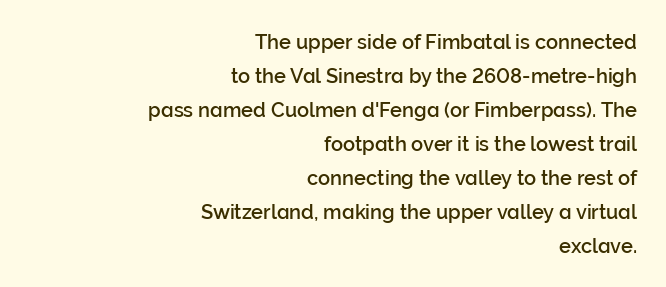
Reading down the block, your eye finds every line finishing at a fixed right position. Underlining? Definitely not there. Does the leading feel generous? No, just average. The lettering holds an erect, upright posture throughout. There is no visible air inserted between adjacent glyphs.
